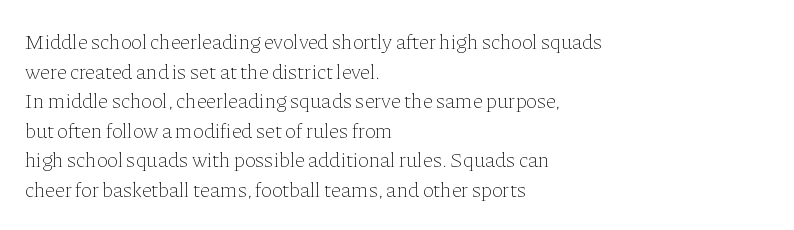
The image shows 21 px text type, upright; set left-aligned, normal line spacing (1.41x), normal letter spacing, not underlined.
